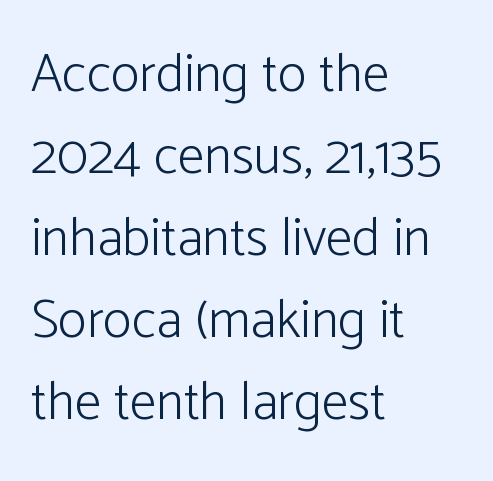
Q: Is the text bold? A: No.
Q: Is the text italic (slanted)? A: No, it is upright.
Q: Is the typeface a serif or a sans-serif typeface? A: Sans-serif.
Q: Is the text underlined? A: No.
Q: How is the paragraph aligned? A: Left-aligned.
Q: Is the spacing between letters normal or unusually wide? A: Normal.
Q: Is the spacing between lines tight, normal or loose? A: Normal.
Q: Width (condensed, normal, or wide)? A: Normal.
Q: Stroke contrast? A: Low.
Q: x-height? A: Medium.
Q: Monospaced? A: No.
